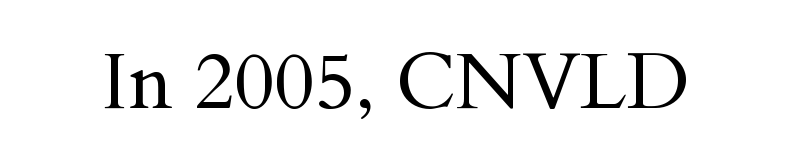
Q: Is the text bold? A: No.
Q: Is the text italic (slanted)? A: No, it is upright.
Q: Is the typeface a serif or a sans-serif typeface? A: Serif.
Q: Is the text underlined? A: No.
Q: Is the spacing between letters normal or unusually wide? A: Normal.
Q: Width (condensed, normal, or wide)? A: Normal.
Q: Stroke contrast? A: Medium.
Q: x-height? A: Small.
Q: Monospaced? A: No.
